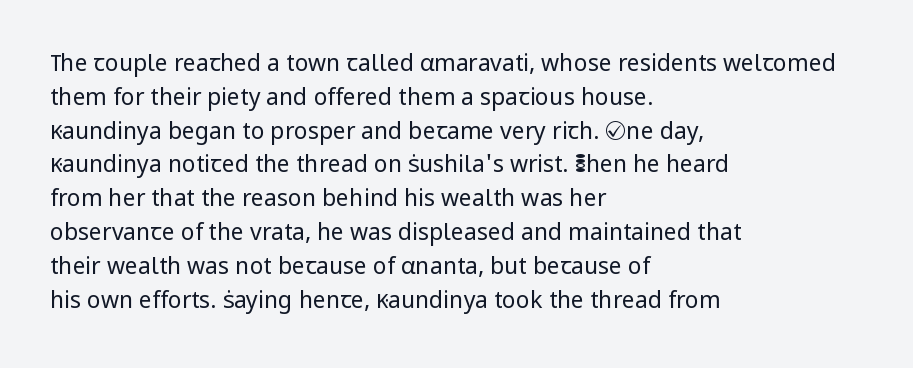
Just letters on the line, the space beneath them empty. Evenly set lines give the paragraph a standard silhouette. Heft: none added — not bold. Notice how the passage keeps a crisp vertical edge on the left only. No extra tracking has been applied to these lines. A roman cut, with each character standing at attention.
